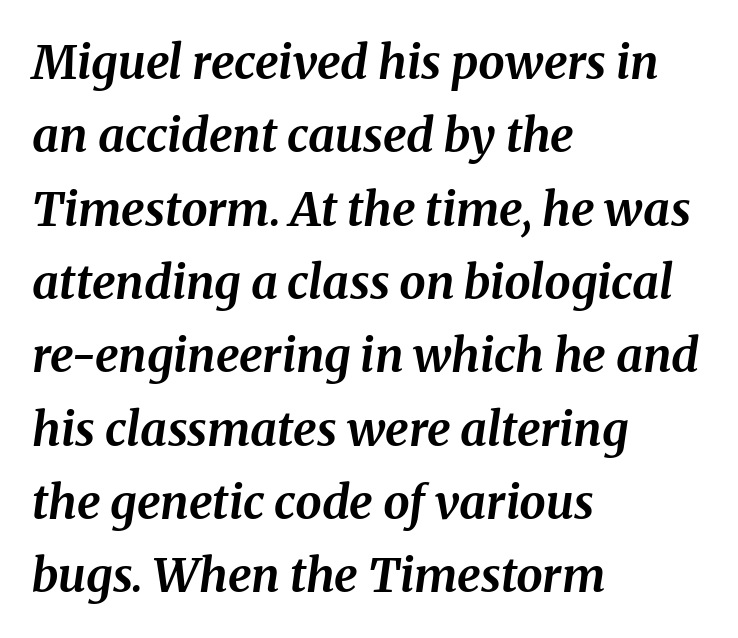
The image shows 47 px bold type, italic (leaning right); set left-aligned, normal line spacing (1.56x), normal letter spacing, not underlined; medium stroke contrast and a medium x-height.
